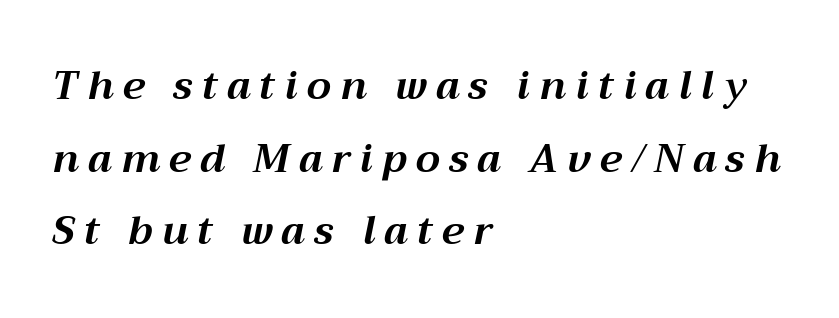
The image shows 39 px bold type, italic (leaning right); set left-aligned, line spacing 1.86x, unusually wide letter spacing (+0.24 em), not underlined; medium stroke contrast and a medium x-height.
